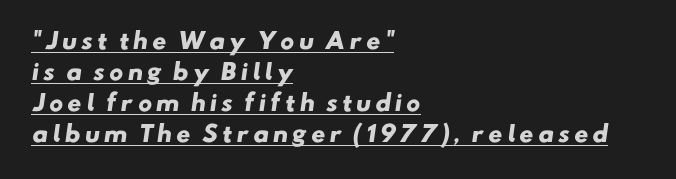
The image shows 22 px bold type; set left-aligned, normal line spacing (1.41x), underlined.
